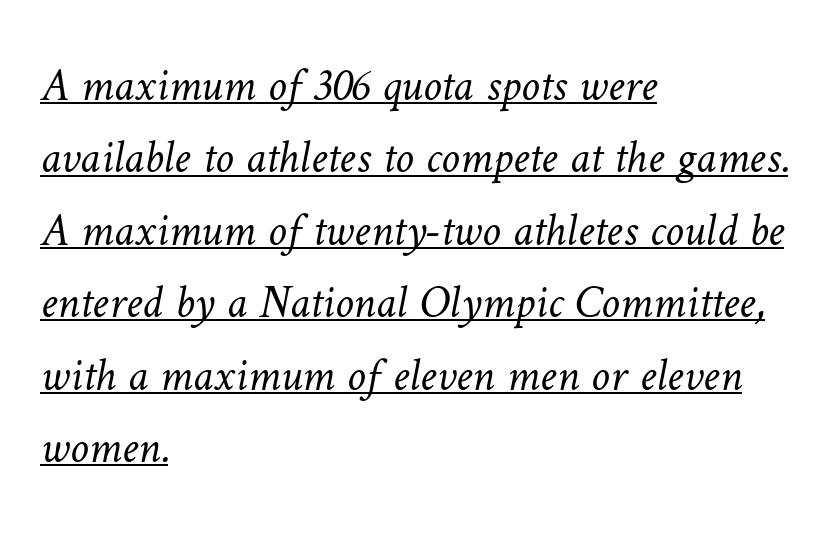
The image shows 47 px light type; set left-aligned, normal line spacing (1.54x), normal letter spacing, underlined; low stroke contrast and a medium x-height.
